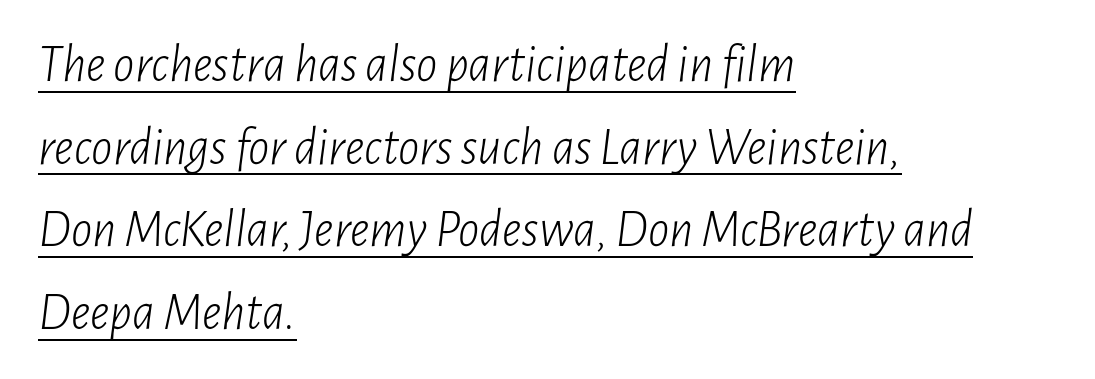
Q: Is the text bold? A: No.
Q: Is the text italic (slanted)? A: Yes, it leans right by about 7 degrees.
Q: Is the text underlined? A: Yes.
Q: How is the paragraph aligned? A: Left-aligned.
Q: Is the spacing between letters normal or unusually wide? A: Normal.
Q: Is the spacing between lines tight, normal or loose? A: Normal.
Q: Width (condensed, normal, or wide)? A: Condensed.
Q: Stroke contrast? A: Low.
Q: x-height? A: Medium.
Q: Monospaced? A: No.
